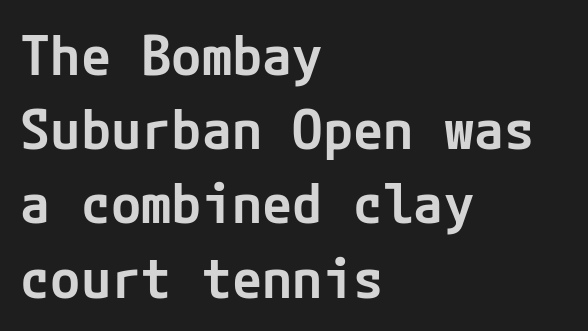
Q: Is the text bold? A: Semi-bold.
Q: Is the text italic (slanted)? A: No, it is upright.
Q: Is the typeface a serif or a sans-serif typeface? A: Sans-serif.
Q: Is the text underlined? A: No.
Q: How is the paragraph aligned? A: Left-aligned.
Q: Is the spacing between letters normal or unusually wide? A: Normal.
Q: Is the spacing between lines tight, normal or loose? A: Normal.
Q: Width (condensed, normal, or wide)? A: Normal.
Q: Stroke contrast? A: Low.
Q: x-height? A: Medium.
